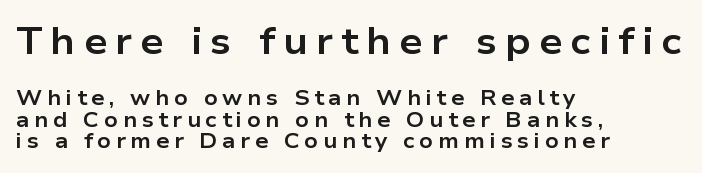
You could only call the tracking loose — the letters float apart. To sum up the face: it is a sans, with no serifs. Visually the block forms a straight wall on the left and a jagged coastline on the right. Italic: no, the glyphs are upright roman. Rule under the text: the space is simply empty.
